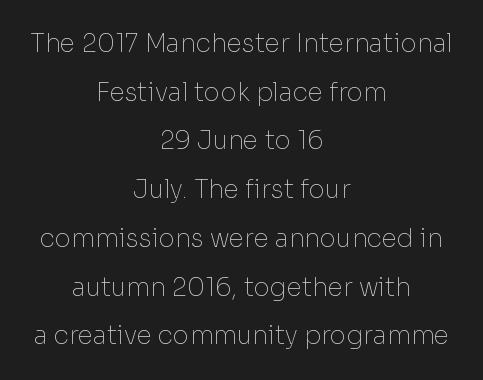
{"italic": "no", "bold": "no", "underline": "no", "align": "center", "line_spacing": "loose", "line_spacing_ratio": 1.95, "letter_spacing": "normal", "letter_spacing_em": 0.0, "glyph_px": 25}
